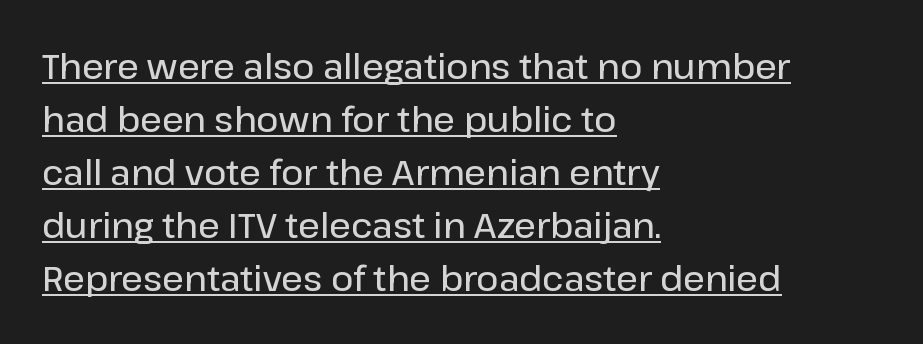
Underlining? Definitely there. Line beginnings align vertically; line endings do not. This sample keeps an unexceptional amount of space between lines. A typesetter would call this proportional, since set widths differ per character. Look at the bottom of the vertical strokes: they stop flat, with no serifs.
